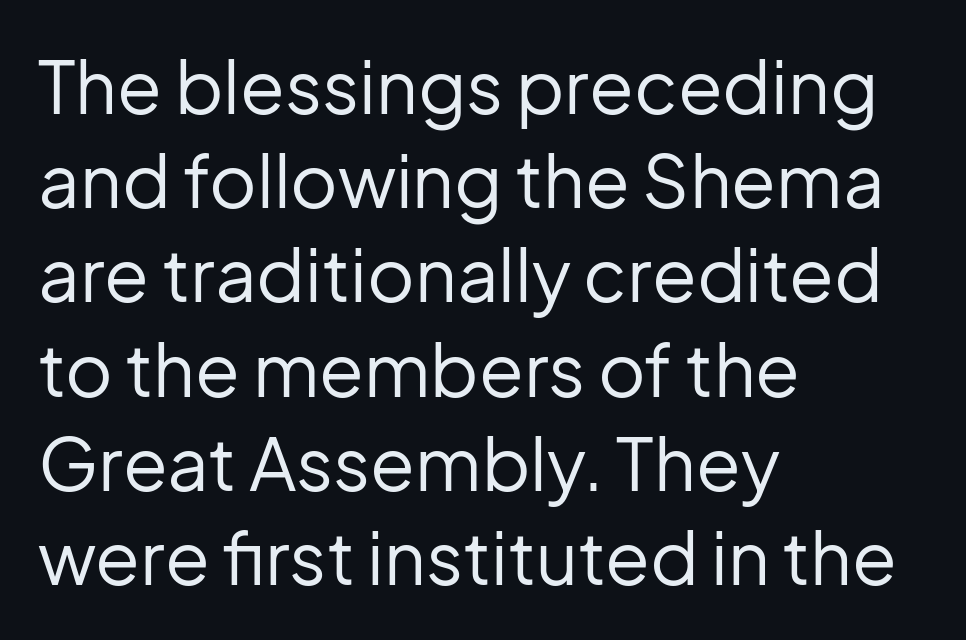
The image shows 73 px regular-weight sans-serif type, upright; set left-aligned, normal line spacing (1.29x), normal letter spacing, not underlined; low stroke contrast and a medium x-height.
